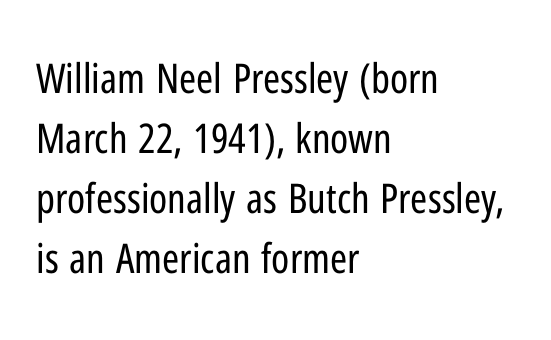
Q: Is the text bold? A: No.
Q: Is the text italic (slanted)? A: No, it is upright.
Q: Is the typeface a serif or a sans-serif typeface? A: Sans-serif.
Q: Is the text underlined? A: No.
Q: How is the paragraph aligned? A: Left-aligned.
Q: Is the spacing between letters normal or unusually wide? A: Normal.
Q: Is the spacing between lines tight, normal or loose? A: Normal.
Q: Width (condensed, normal, or wide)? A: Condensed.
Q: Stroke contrast? A: Low.
Q: x-height? A: Medium.
Q: Monospaced? A: No.
